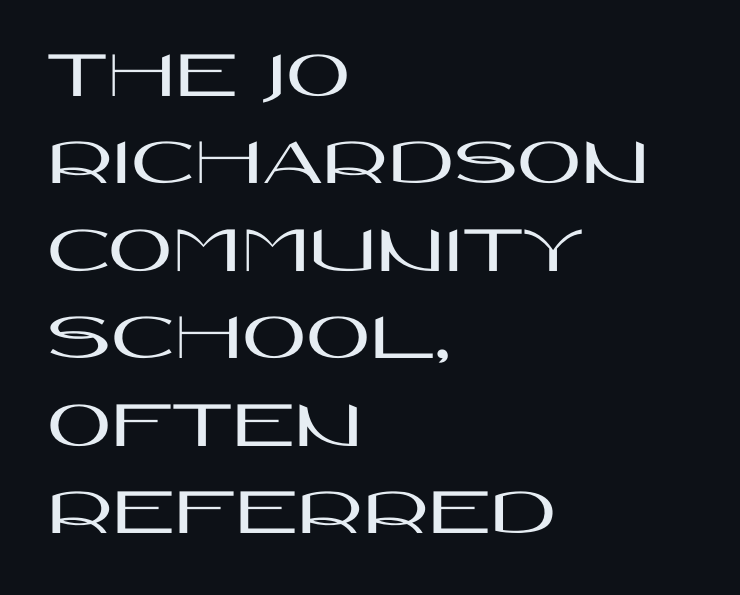
Underline: absent. Horizontal bands of white between lines are of average thickness. Honestly, the letter spacing is just normal — you wouldn't notice it. Does the lettering tilt? It doesn't — this is upright.
